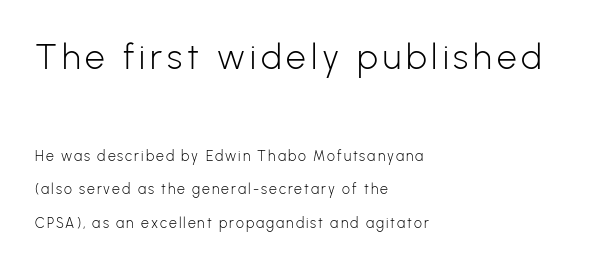
{"serif": "no", "italic": "no", "bold": "no", "weight": "light", "width": "normal", "stroke_contrast": "low", "x_height": "medium", "monospaced": "no", "underline": "no", "align": "left", "line_spacing": "loose", "line_spacing_ratio": 2.39, "larger_block": "first", "size_ratio": 2.5, "glyph_px": 35}
